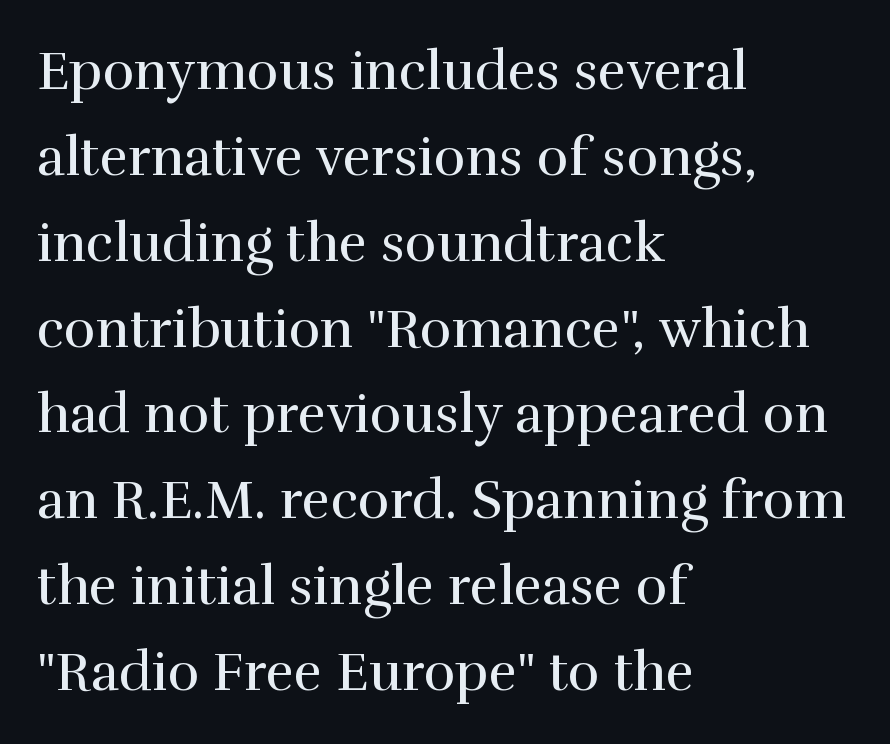
Q: Is the text bold? A: No.
Q: Is the text italic (slanted)? A: No, it is upright.
Q: Is the typeface a serif or a sans-serif typeface? A: Serif.
Q: Is the text underlined? A: No.
Q: How is the paragraph aligned? A: Left-aligned.
Q: Is the spacing between letters normal or unusually wide? A: Normal.
Q: Is the spacing between lines tight, normal or loose? A: Normal.
Q: Width (condensed, normal, or wide)? A: Normal.
Q: x-height? A: Medium.
Q: Monospaced? A: No.
